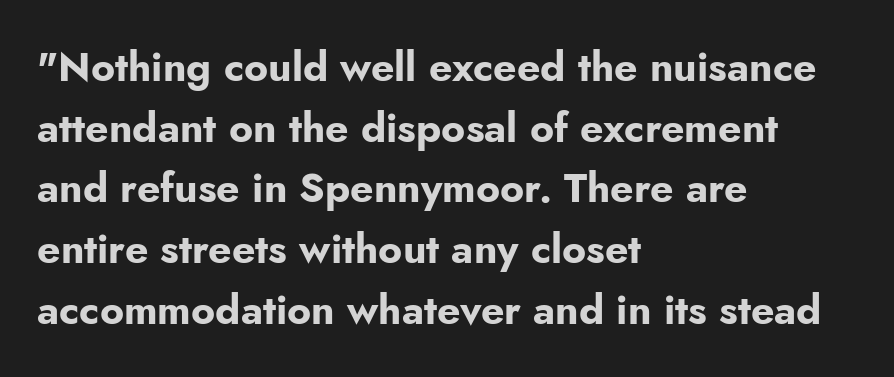
Q: Is the text bold? A: Yes.
Q: Is the text italic (slanted)? A: No, it is upright.
Q: Is the typeface a serif or a sans-serif typeface? A: Sans-serif.
Q: Is the text underlined? A: No.
Q: How is the paragraph aligned? A: Left-aligned.
Q: Is the spacing between letters normal or unusually wide? A: Normal.
Q: Is the spacing between lines tight, normal or loose? A: Normal.
Q: Width (condensed, normal, or wide)? A: Normal.
Q: Stroke contrast? A: Low.
Q: x-height? A: Small.
Q: Monospaced? A: No.
